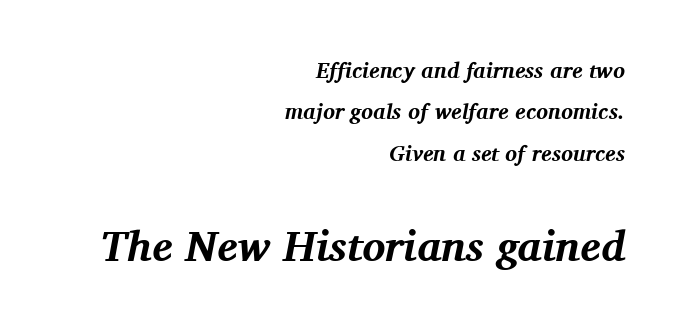
{"serif": "yes", "italic": "yes", "lean": "right", "slant_degrees": 11, "bold": "yes", "weight": "bold", "width": "normal", "stroke_contrast": "medium", "x_height": "medium", "monospaced": "no", "underline": "no", "align": "right", "line_spacing_ratio": 1.88, "letter_spacing": "normal", "letter_spacing_em": 0.0, "larger_block": "second", "size_ratio": 1.95, "glyph_px": 43}
